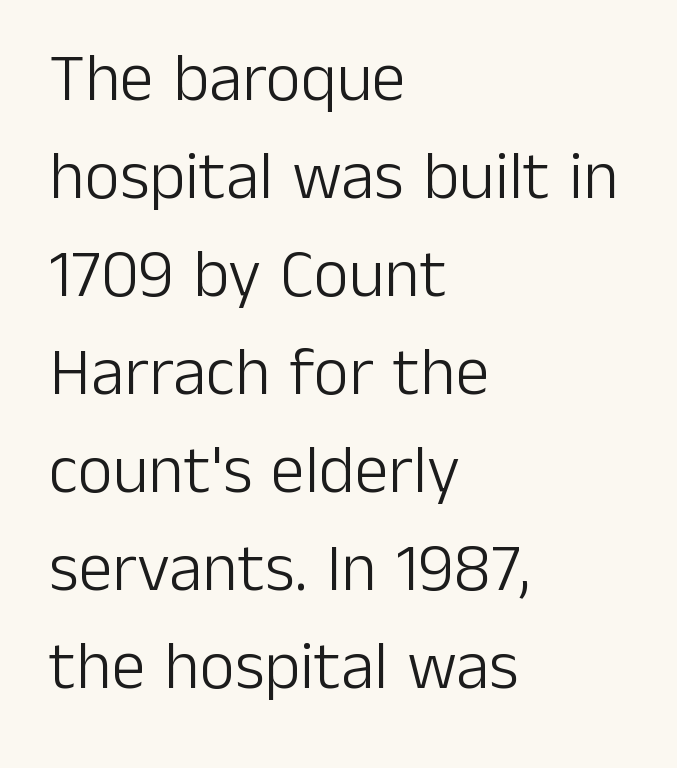
{"serif": "no", "italic": "no", "bold": "no", "weight": "light", "width": "normal", "stroke_contrast": "low", "x_height": "medium", "monospaced": "no", "underline": "no", "align": "left", "line_spacing": "normal", "line_spacing_ratio": 1.44, "letter_spacing": "normal", "letter_spacing_em": 0.0, "glyph_px": 68}
